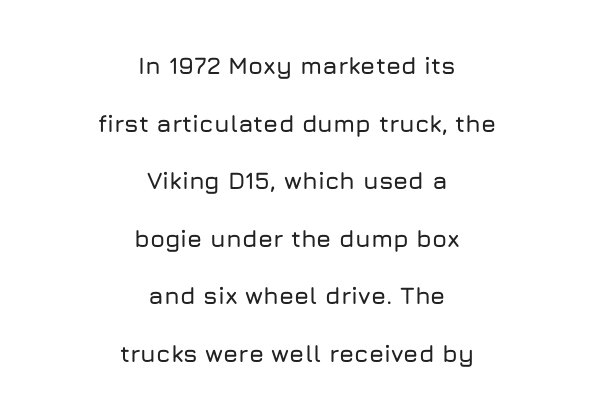
The image shows 24 px text type, upright; set centered, loose line spacing (2.4x), normal letter spacing, not underlined.
